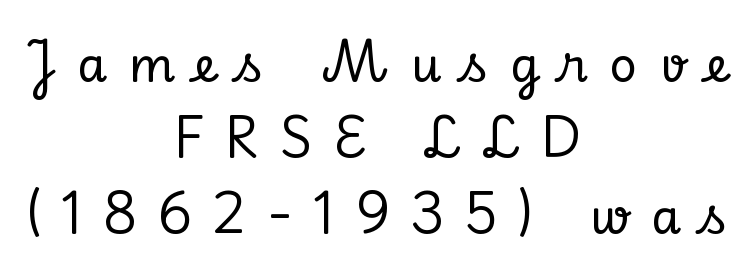
The image shows 48 px text type, upright; set centered, normal line spacing (1.58x), unusually wide letter spacing (+0.44 em), not underlined; low stroke contrast and a small x-height.
